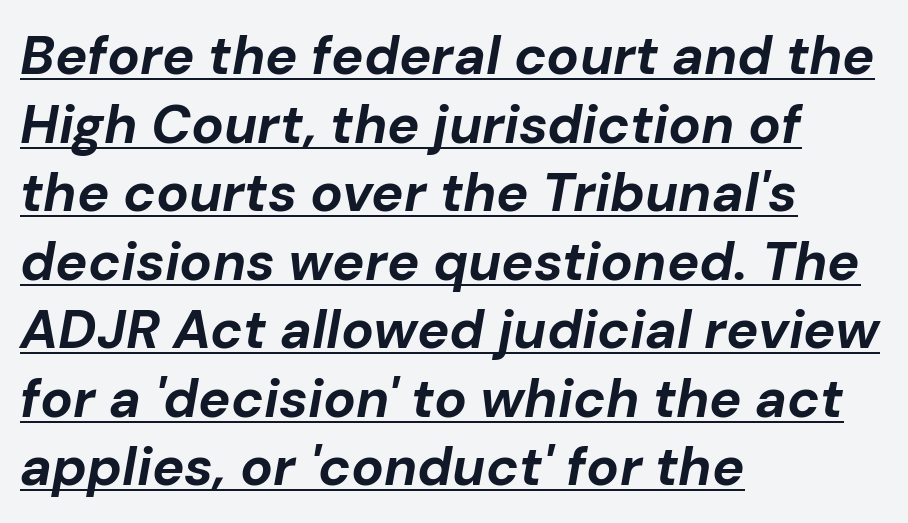
Q: Is the text bold? A: Yes.
Q: Is the text italic (slanted)? A: Yes, it leans right by about 10 degrees.
Q: Is the text underlined? A: Yes.
Q: How is the paragraph aligned? A: Left-aligned.
Q: Is the spacing between letters normal or unusually wide? A: Normal.
Q: Is the spacing between lines tight, normal or loose? A: Normal.
Q: Width (condensed, normal, or wide)? A: Normal.
Q: Stroke contrast? A: Low.
Q: x-height? A: Medium.
Q: Monospaced? A: No.
